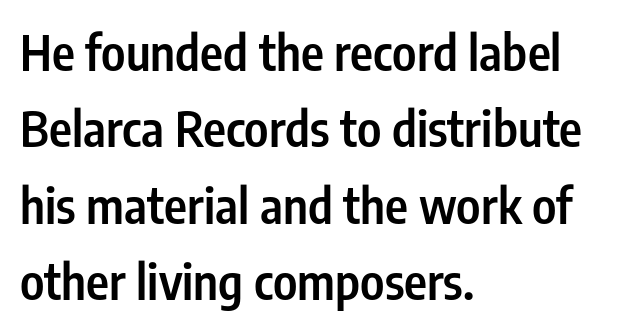
Q: Is the text bold? A: Semi-bold.
Q: Is the text italic (slanted)? A: No, it is upright.
Q: Is the typeface a serif or a sans-serif typeface? A: Sans-serif.
Q: Is the text underlined? A: No.
Q: How is the paragraph aligned? A: Left-aligned.
Q: Is the spacing between letters normal or unusually wide? A: Normal.
Q: Is the spacing between lines tight, normal or loose? A: Normal.
Q: Width (condensed, normal, or wide)? A: Condensed.
Q: Stroke contrast? A: Low.
Q: x-height? A: Medium.
Q: Monospaced? A: No.
